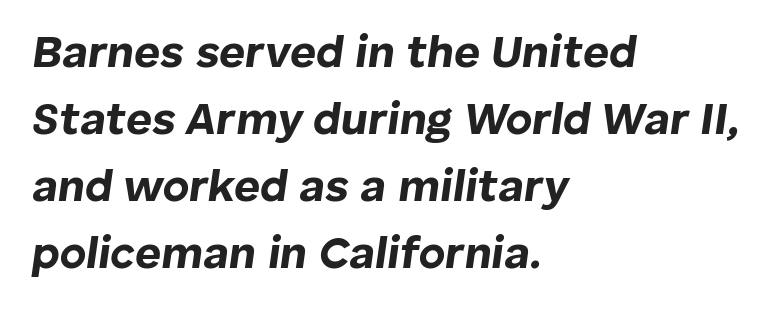
The tracking reads as untouched default to a designer's eye. As a designer I'd log this as weight 700, bold. This sample has the flowing, uneven cadence of proportional lettering. The font's italic variant was chosen for this text. The typesetter chose a ragged-right arrangement here. A clean baseline with only descenders dipping below it.
